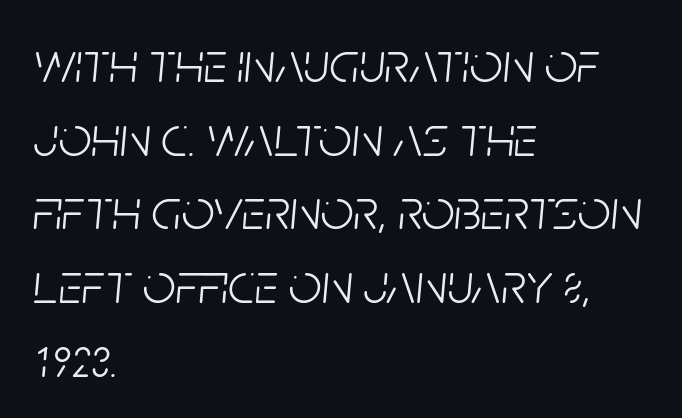
The image shows 58 px light, condensed type, italic (leaning right); set left-aligned, normal line spacing (1.27x), normal letter spacing, not underlined; low stroke contrast and a large x-height.
